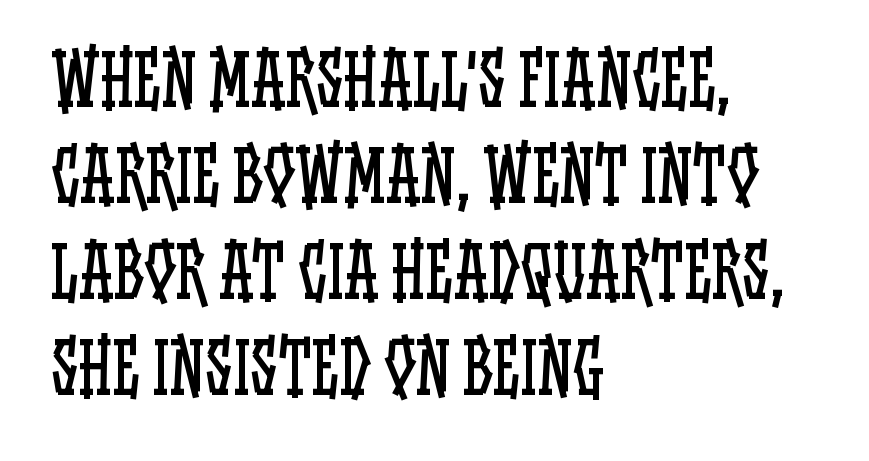
{"italic": "no", "bold": "no", "weight": "regular", "width": "condensed", "stroke_contrast": "low", "x_height": "large", "monospaced": "no", "underline": "no", "align": "left", "line_spacing": "normal", "line_spacing_ratio": 1.37, "letter_spacing": "normal", "letter_spacing_em": 0.0, "glyph_px": 70}
